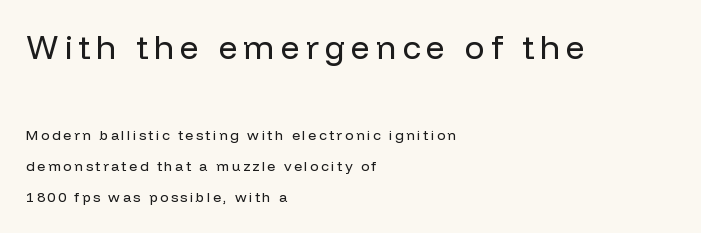
Is there much room between lines? Yes — plenty of vertical air separates them. Looks like regular typesetting: each glyph gets only the width it needs. A clean baseline with only descenders dipping below it. Visually, the top section dominates because its glyphs are scaled up. Casual observation: everything's shoved over to the left.
